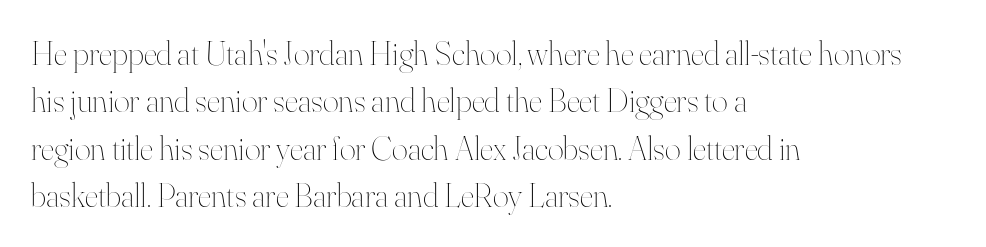
The image shows 34 px thin type, upright; set left-aligned, normal line spacing (1.39x), normal letter spacing, not underlined; high stroke contrast and a small x-height.
